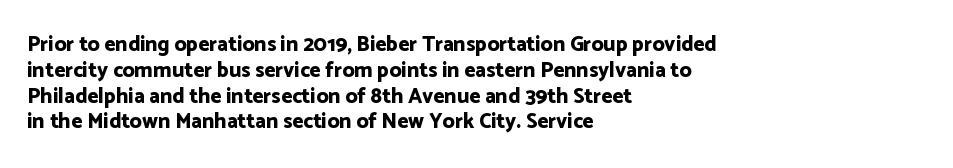
The letters stand upright; this is a roman face. Every row of glyphs begins at an identical x-position on the left. Between one letter and the next there's only the usual sliver of space. Caption: bold face, heavy strokes.
